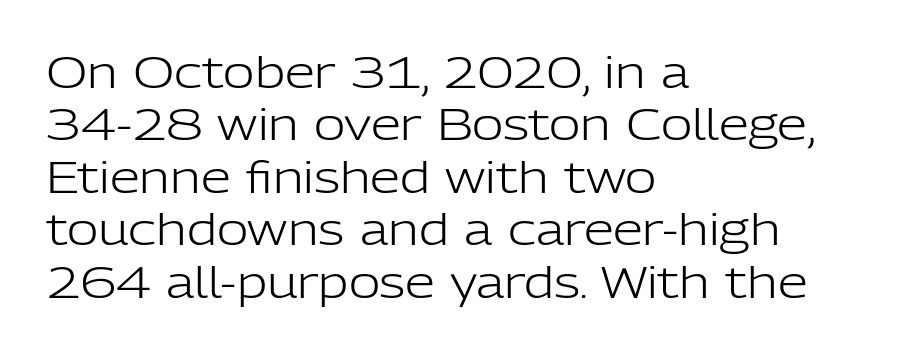
{"serif": "no", "italic": "no", "bold": "no", "weight": "light", "width": "normal", "stroke_contrast": "low", "x_height": "medium", "monospaced": "no", "underline": "no", "align": "left", "line_spacing_ratio": 1.22, "letter_spacing": "normal", "letter_spacing_em": 0.0, "glyph_px": 43}
